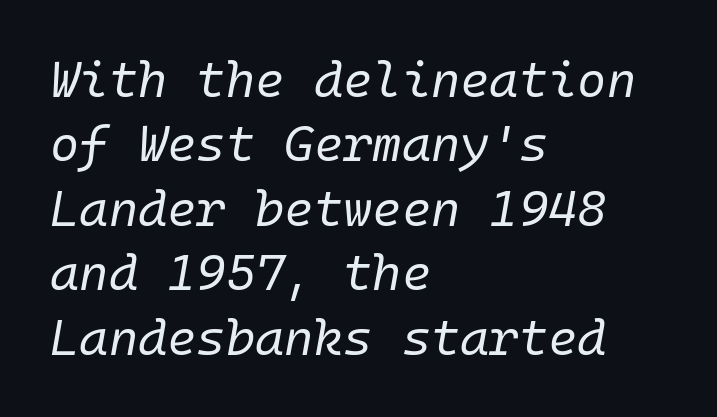
{"italic": "yes", "lean": "right", "slant_degrees": 10, "bold": "no", "weight": "regular", "width": "normal", "stroke_contrast": "low", "x_height": "medium", "underline": "no", "align": "left", "line_spacing": "normal", "line_spacing_ratio": 1.29, "letter_spacing": "normal", "letter_spacing_em": 0.0, "glyph_px": 50}
